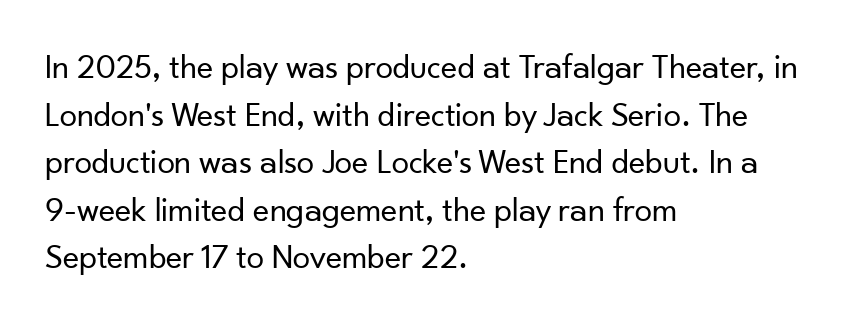
Q: Is the text bold? A: No.
Q: Is the text italic (slanted)? A: No, it is upright.
Q: Is the typeface a serif or a sans-serif typeface? A: Sans-serif.
Q: Is the text underlined? A: No.
Q: How is the paragraph aligned? A: Left-aligned.
Q: Is the spacing between letters normal or unusually wide? A: Normal.
Q: Is the spacing between lines tight, normal or loose? A: Normal.
Q: Width (condensed, normal, or wide)? A: Normal.
Q: Stroke contrast? A: Low.
Q: x-height? A: Small.
Q: Monospaced? A: No.
